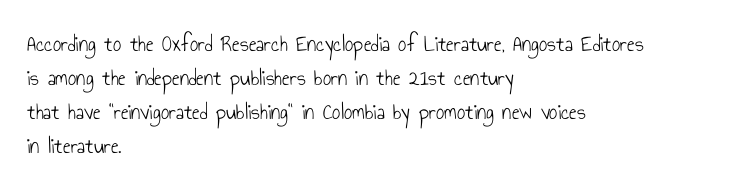
The image shows 23 px text type, upright; set left-aligned, normal line spacing (1.48x), normal letter spacing, not underlined.
